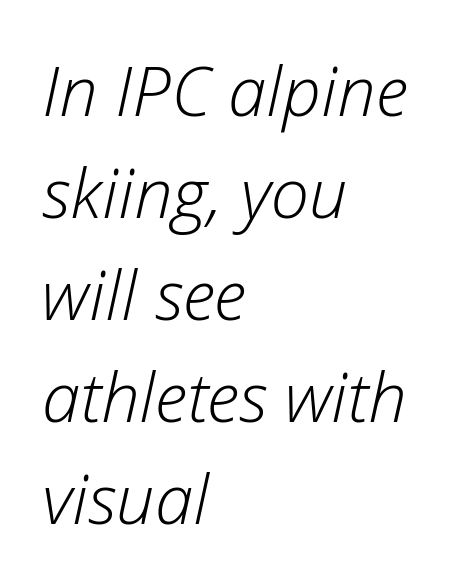
{"italic": "yes", "lean": "right", "slant_degrees": 12, "bold": "no", "weight": "light", "width": "normal", "stroke_contrast": "low", "x_height": "medium", "monospaced": "no", "underline": "no", "align": "left", "line_spacing": "normal", "line_spacing_ratio": 1.48, "letter_spacing": "normal", "letter_spacing_em": 0.0, "glyph_px": 69}
